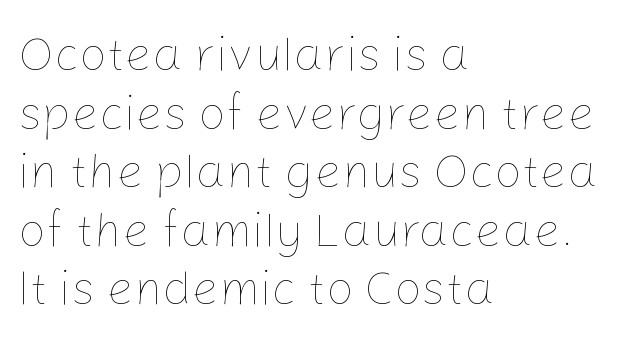
{"italic": "no", "bold": "no", "weight": "thin", "width": "normal", "stroke_contrast": "low", "x_height": "medium", "monospaced": "no", "underline": "no", "align": "left", "line_spacing_ratio": 1.22, "letter_spacing": "normal", "letter_spacing_em": 0.0, "glyph_px": 48}
